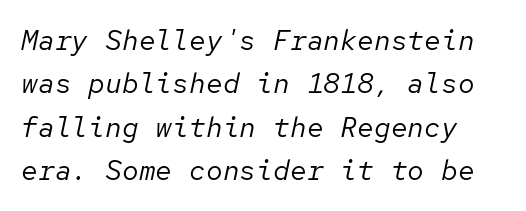
The image shows 28 px regular-weight type, italic (leaning right), monospaced; set normal line spacing (1.55x), normal letter spacing, not underlined; low stroke contrast and a medium x-height.
